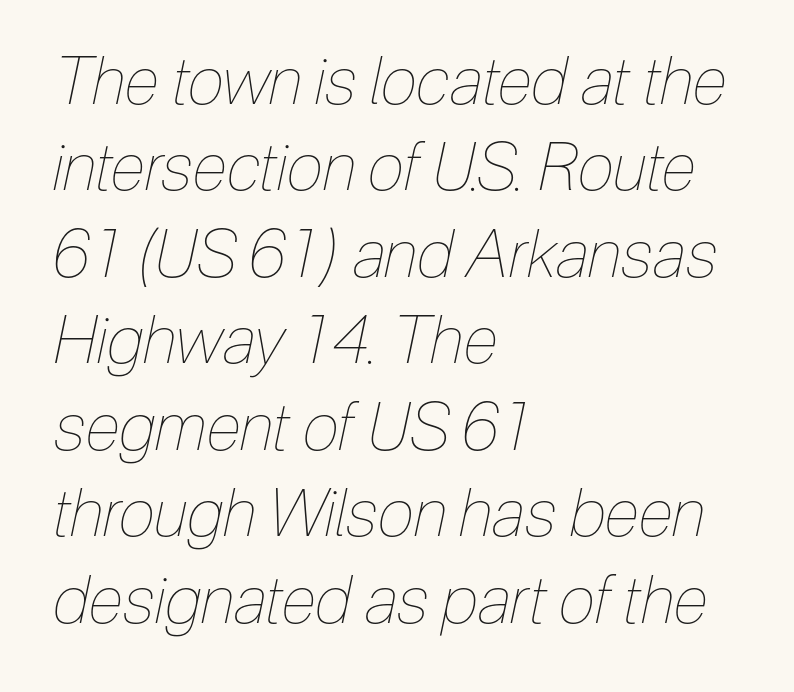
The image shows 66 px thin, condensed type, italic (leaning right); set left-aligned, normal line spacing (1.31x), normal letter spacing, not underlined; low stroke contrast and a medium x-height.
